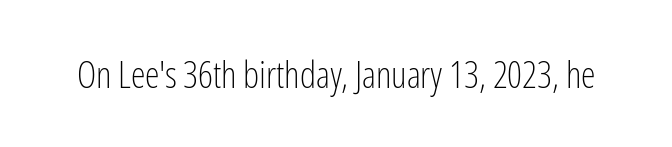
Nobody touched the tracking dial on this one. Tall strokes in this sample are plumb rather than angled. Each letter's strokes conclude bluntly, with no projecting serifs. Varying glyph widths throughout — classic text-font behaviour.
